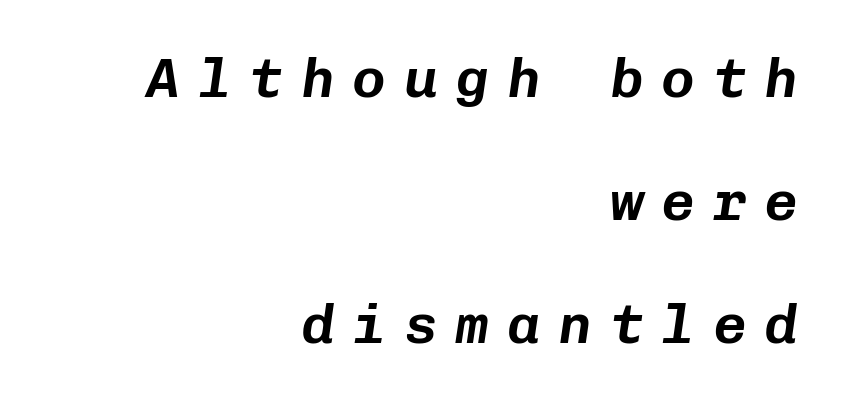
Each new line begins a long way beneath the previous one. The rendering anchors every line to the right-hand side. Descender tails drop into unmarked territory. Characters follow at a spacing far wider than the type designer built in. Tall strokes in this sample are angled rather than plumb. The letters march in equal steps, a hallmark of fixed-pitch type.
